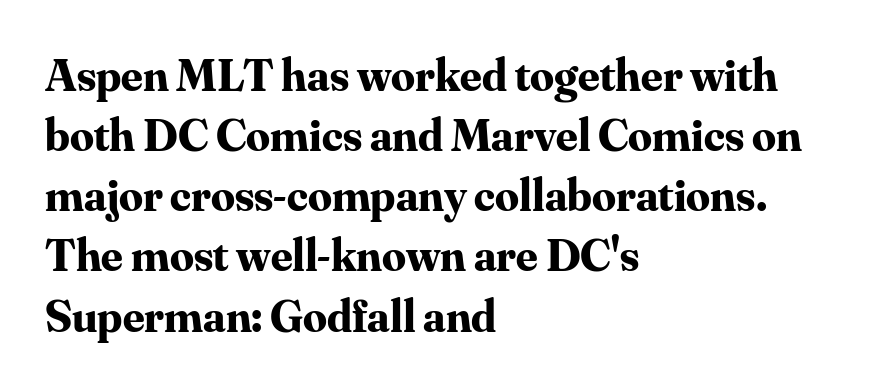
Q: Is the text bold? A: Yes.
Q: Is the text italic (slanted)? A: No, it is upright.
Q: Is the typeface a serif or a sans-serif typeface? A: Serif.
Q: Is the text underlined? A: No.
Q: How is the paragraph aligned? A: Left-aligned.
Q: Is the spacing between letters normal or unusually wide? A: Normal.
Q: Is the spacing between lines tight, normal or loose? A: Normal.
Q: Width (condensed, normal, or wide)? A: Normal.
Q: Stroke contrast? A: Medium.
Q: x-height? A: Small.
Q: Monospaced? A: No.
